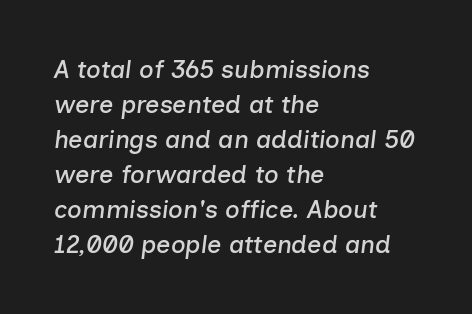
The image shows 25 px text type, italic (leaning right); set left-aligned, normal line spacing (1.4x), normal letter spacing, not underlined.
